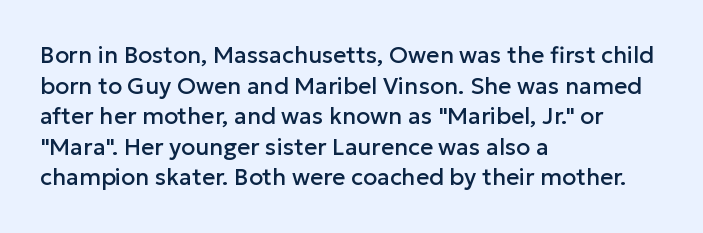
{"italic": "no", "underline": "no", "align": "left", "line_spacing": "normal", "line_spacing_ratio": 1.33, "letter_spacing": "normal", "letter_spacing_em": 0.0, "glyph_px": 23}
